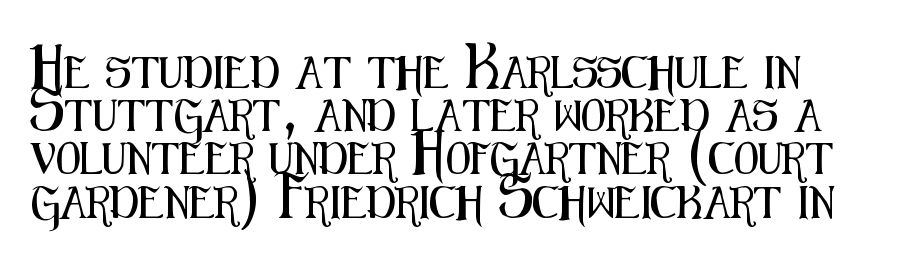
The image shows 32 px condensed type, upright; set normal line spacing (1.35x), normal letter spacing, not underlined; medium stroke contrast and a medium x-height.
